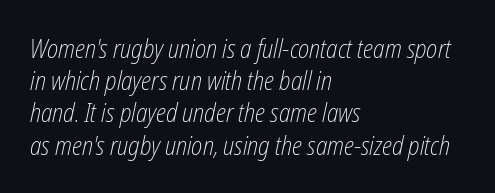
{"italic": "yes", "lean": "right", "slant_degrees": 12, "bold": "no", "underline": "no", "align": "left", "line_spacing_ratio": 1.24, "letter_spacing": "normal", "letter_spacing_em": 0.0, "glyph_px": 26}
